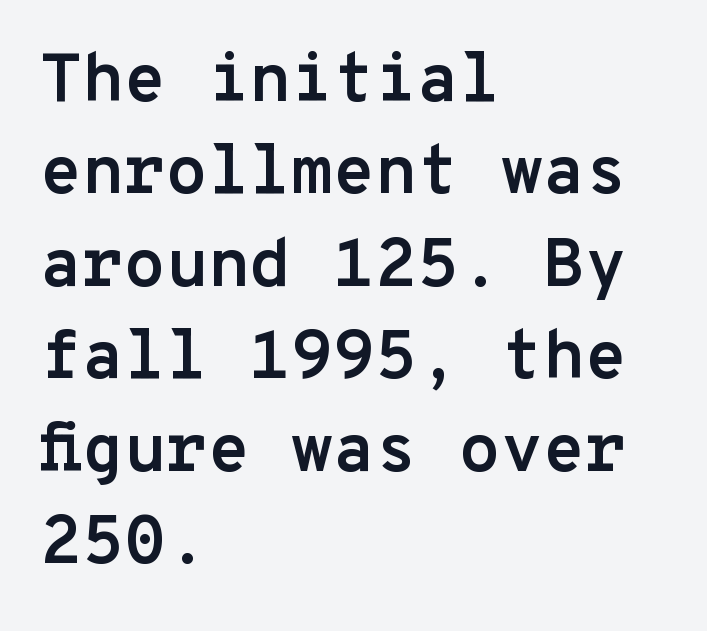
{"serif": "no", "italic": "no", "bold": "yes", "weight": "semibold", "width": "normal", "stroke_contrast": "low", "x_height": "medium", "monospaced": "yes", "underline": "no", "align": "left", "line_spacing": "normal", "line_spacing_ratio": 1.36, "letter_spacing": "normal", "letter_spacing_em": 0.0, "glyph_px": 68}
